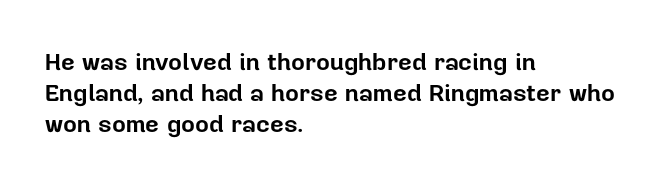
Q: Is the text bold? A: Yes.
Q: Is the text italic (slanted)? A: No, it is upright.
Q: Is the text underlined? A: No.
Q: How is the paragraph aligned? A: Left-aligned.
Q: Is the spacing between letters normal or unusually wide? A: Normal.
Q: Is the spacing between lines tight, normal or loose? A: Normal.
